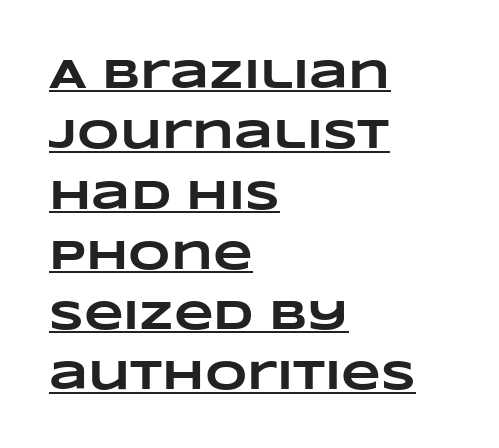
Every row of glyphs begins at an identical x-position on the left. The face used here is proportionally spaced, like ordinary book or web type. Its strokes are broad and dark, the hallmark of bold type. The words here are underlined.
